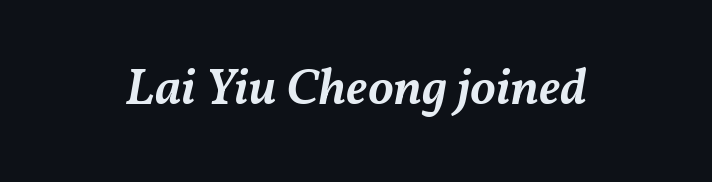
{"italic": "yes", "lean": "right", "slant_degrees": 11, "bold": "semi", "weight": "semibold", "width": "normal", "stroke_contrast": "medium", "x_height": "medium", "monospaced": "no", "underline": "no", "letter_spacing": "normal", "letter_spacing_em": 0.0, "glyph_px": 51}
